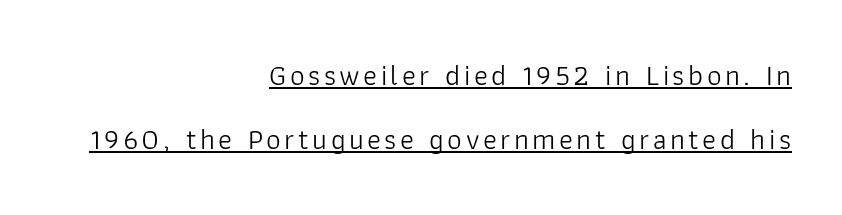
The image shows 29 px light sans-serif type, upright; set right-aligned, loose line spacing (2.21x), underlined; low stroke contrast and a medium x-height.
